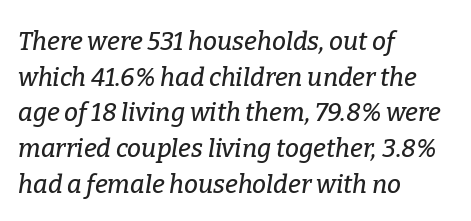
{"italic": "yes", "lean": "right", "slant_degrees": 9, "underline": "no", "align": "left", "line_spacing": "normal", "line_spacing_ratio": 1.43, "letter_spacing": "normal", "letter_spacing_em": 0.0, "glyph_px": 25}
